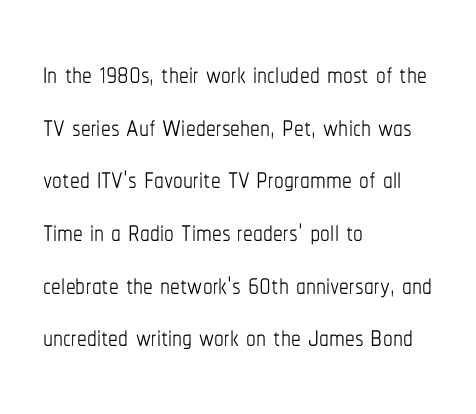
Q: Is the text bold? A: No.
Q: Is the text italic (slanted)? A: No, it is upright.
Q: Is the text underlined? A: No.
Q: How is the paragraph aligned? A: Left-aligned.
Q: Is the spacing between letters normal or unusually wide? A: Normal.
Q: Is the spacing between lines tight, normal or loose? A: Normal.
Q: Width (condensed, normal, or wide)? A: Condensed.
Q: Stroke contrast? A: Low.
Q: x-height? A: Medium.
Q: Monospaced? A: No.
